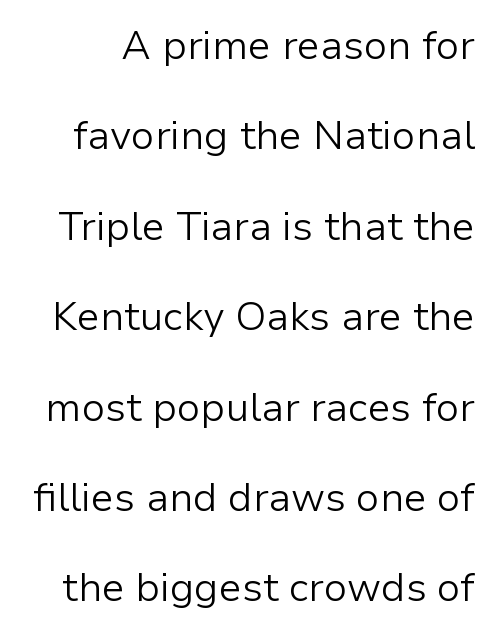
The image shows 40 px light sans-serif type, upright; set loose line spacing (2.26x), normal letter spacing, not underlined; low stroke contrast and a medium x-height.
